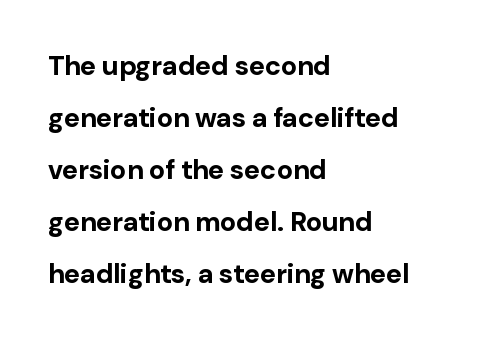
Plenty of ink on the page — the face is bold. Style check: upright. One glance says open: line gaps are wider than usual. Inter-character spacing is left at the font's built-in metrics. If you drew a ruler down the left edge, every line would touch it.
